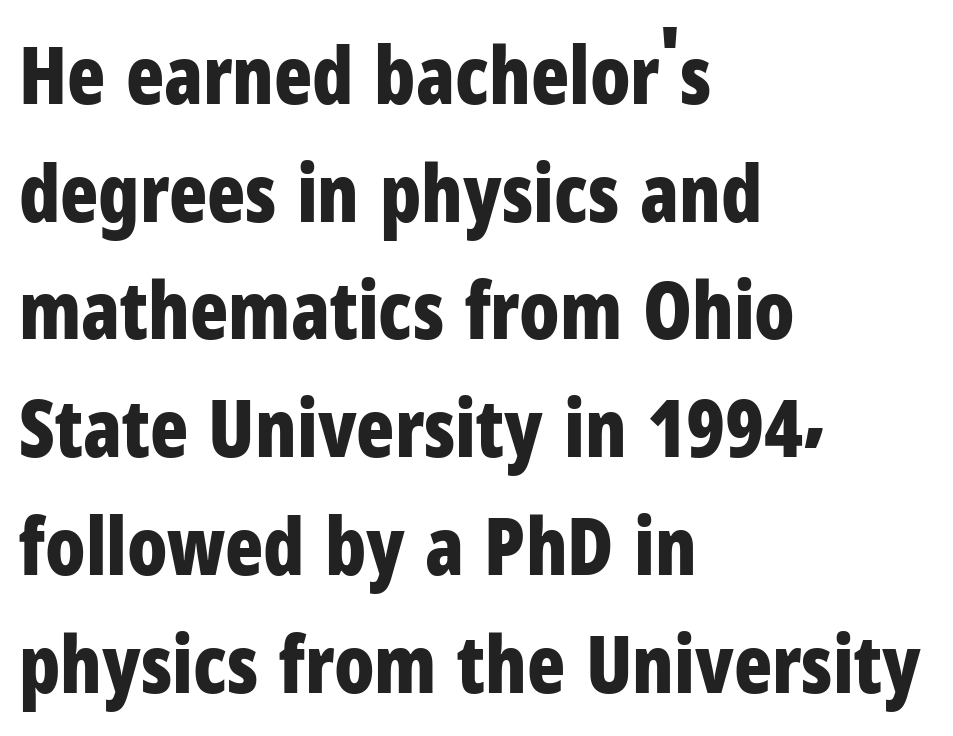
Spacing between characters is what you'd get straight out of the box. Ordinary non-slanted type is in use. A typesetter would call this proportional, since set widths differ per character. Typographic density is high because the face is bold. The area under the type is left untouched. This block has exactly the height ordinary leading produces.
